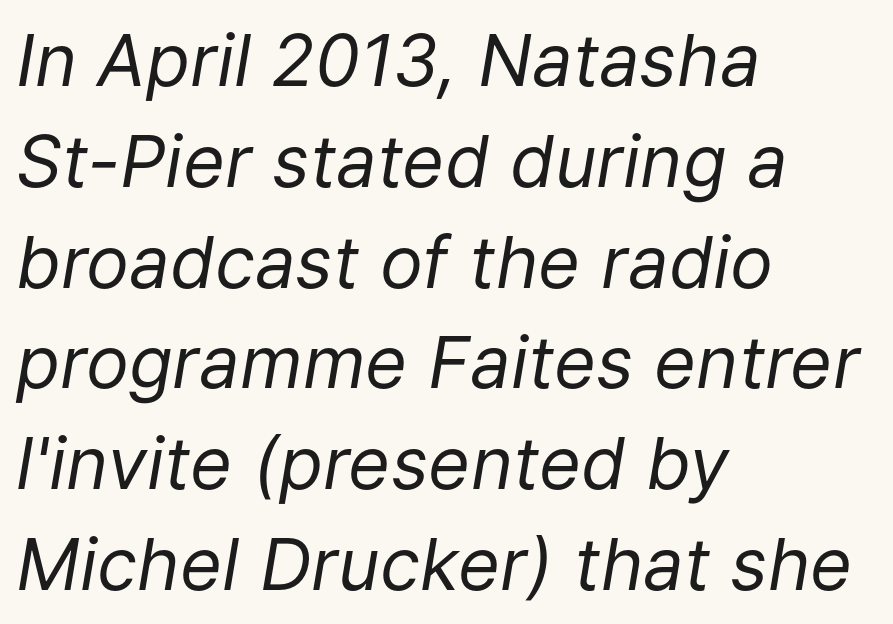
The image shows 72 px regular-weight type, italic (leaning right); set left-aligned, normal line spacing (1.4x), normal letter spacing, not underlined; low stroke contrast and a medium x-height.
